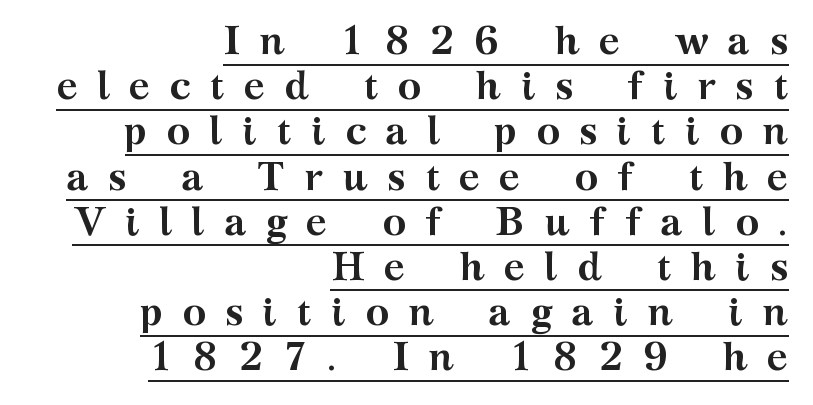
{"serif": "yes", "italic": "no", "bold": "yes", "weight": "semibold", "width": "wide", "stroke_contrast": "medium", "x_height": "medium", "monospaced": "no", "underline": "yes", "align": "right", "line_spacing": "tight", "line_spacing_ratio": 1.13, "letter_spacing": "wide", "letter_spacing_em": 0.48, "glyph_px": 40}
